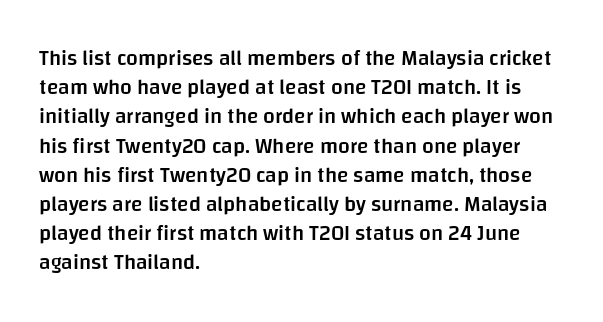
The face used here is a semibold: visibly heavier than regular, lighter than bold. Italic? Not at all — the glyphs are vertical. Default kerning and tracking; the words read as compact shapes. The paragraph shown leans on its left margin. Clear beneath every line of the passage.
